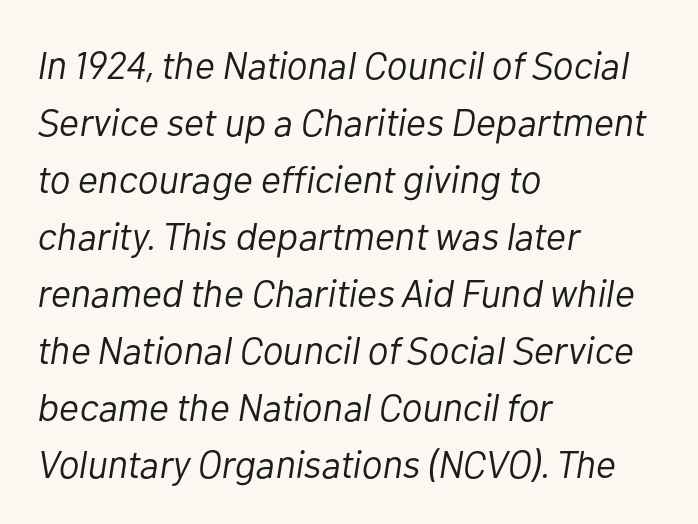
The letterforms sit shoulder to shoulder at normal distance. The face used here has a pronounced slope to its letters. This sample is left-justified, so line endings fall wherever the words run out. Bare-footed words on every line.
